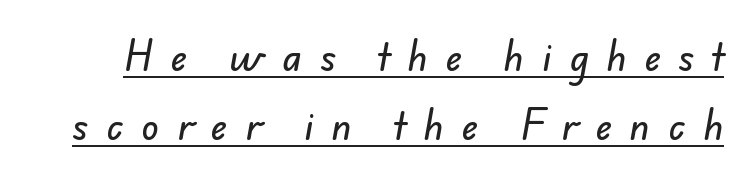
Q: Is the typeface a serif or a sans-serif typeface? A: Sans-serif.
Q: Is the text underlined? A: Yes.
Q: Is the spacing between letters normal or unusually wide? A: Unusually wide.
Q: Is the spacing between lines tight, normal or loose? A: Loose.
Q: Width (condensed, normal, or wide)? A: Normal.
Q: Stroke contrast? A: Low.
Q: x-height? A: Small.
Q: Monospaced? A: No.
